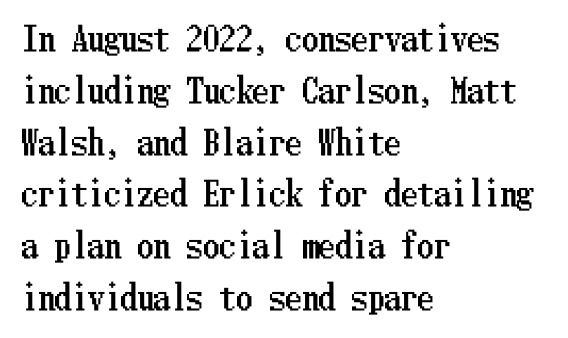
{"italic": "no", "width": "condensed", "stroke_contrast": "low", "x_height": "medium", "underline": "no", "align": "left", "line_spacing": "normal", "line_spacing_ratio": 1.57, "letter_spacing": "normal", "letter_spacing_em": 0.0, "glyph_px": 33}
